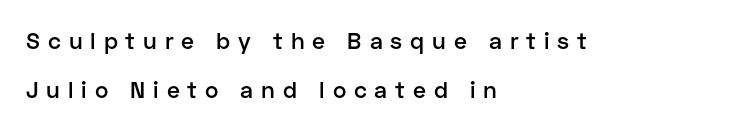
The image shows 23 px text type, upright; set left-aligned, loose line spacing (2.14x), unusually wide letter spacing (+0.34 em), not underlined.
